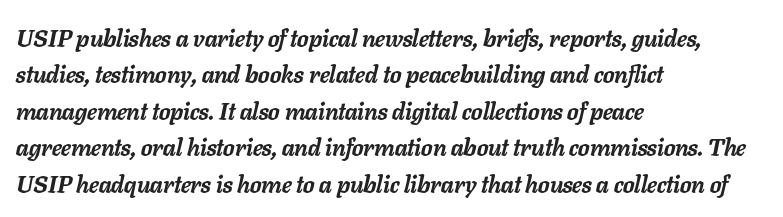
The image shows 24 px bold type, italic (leaning right); set left-aligned, normal line spacing (1.52x), normal letter spacing, not underlined.
